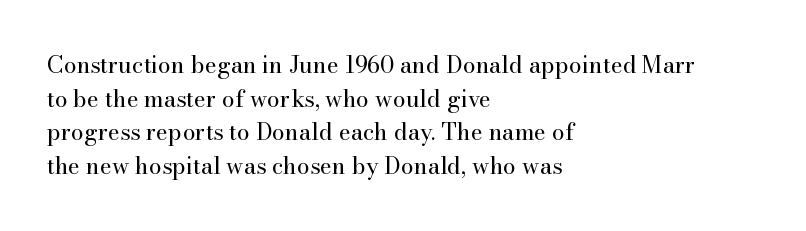
{"italic": "no", "bold": "no", "underline": "no", "align": "left", "line_spacing": "normal", "line_spacing_ratio": 1.46, "letter_spacing": "normal", "letter_spacing_em": 0.0, "glyph_px": 23}
